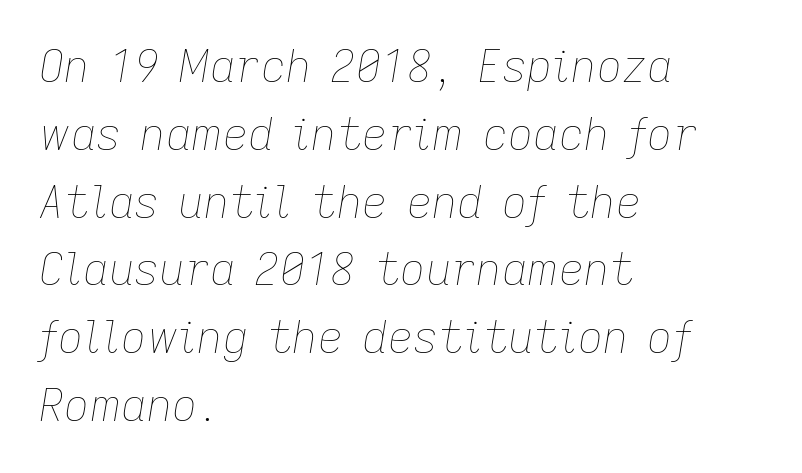
Q: Is the text bold? A: No.
Q: Is the text italic (slanted)? A: Yes, it leans right by about 9 degrees.
Q: Is the text underlined? A: No.
Q: How is the paragraph aligned? A: Left-aligned.
Q: Is the spacing between letters normal or unusually wide? A: Normal.
Q: Is the spacing between lines tight, normal or loose? A: Normal.
Q: Width (condensed, normal, or wide)? A: Normal.
Q: Stroke contrast? A: Low.
Q: x-height? A: Medium.
Q: Monospaced? A: No.
